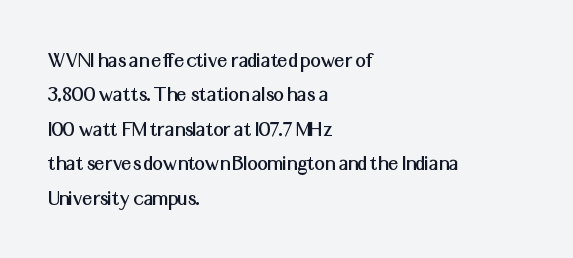
{"italic": "no", "underline": "no", "align": "left", "line_spacing": "normal", "line_spacing_ratio": 1.5, "letter_spacing": "normal", "letter_spacing_em": 0.0, "glyph_px": 23}
